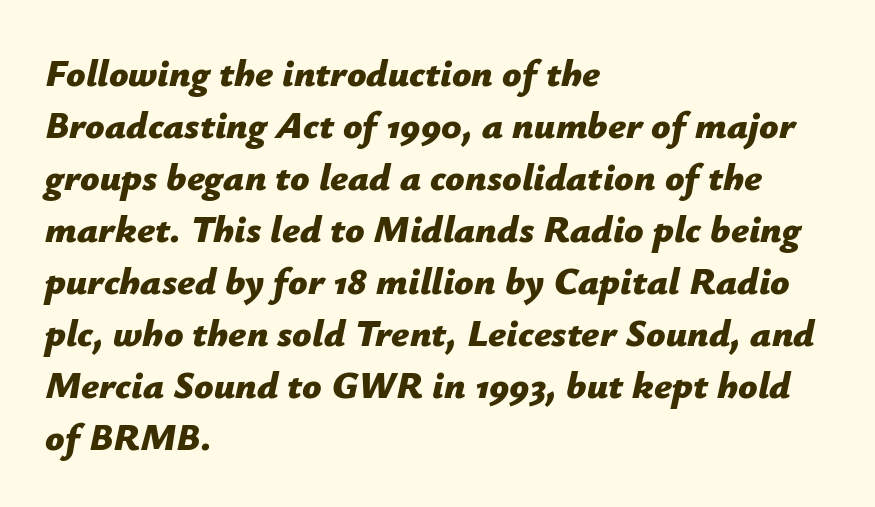
The image shows 38 px bold type, italic (leaning right); set left-aligned, normal line spacing (1.37x), normal letter spacing, not underlined; low stroke contrast and a medium x-height.
